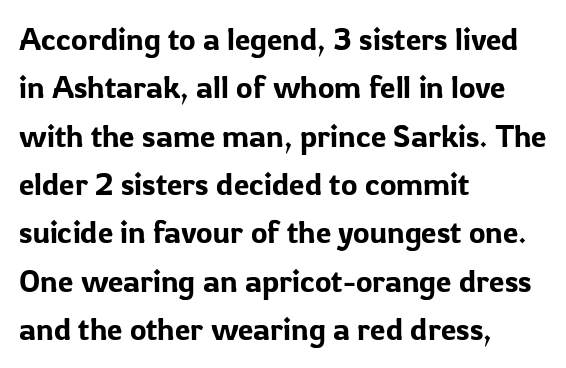
{"serif": "no", "italic": "no", "width": "normal", "stroke_contrast": "low", "x_height": "medium", "monospaced": "no", "underline": "no", "align": "left", "line_spacing": "normal", "line_spacing_ratio": 1.56, "letter_spacing": "normal", "letter_spacing_em": 0.0, "glyph_px": 31}
